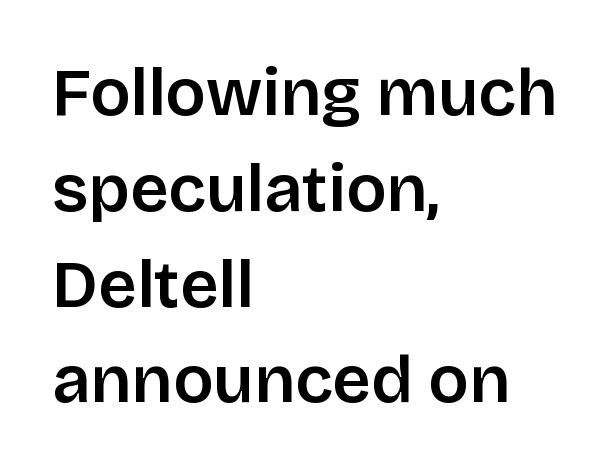
Leading: standard. Letter spacing: default. The zone under the glyphs is completely vacant. Horizontally, the lines are justified to the leading edge only. The passage shown is typed in a proportional face where columns would drift.
